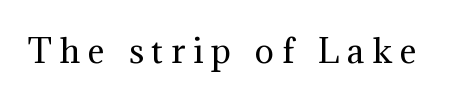
Q: Is the text bold? A: No.
Q: Is the text italic (slanted)? A: No, it is upright.
Q: Is the typeface a serif or a sans-serif typeface? A: Serif.
Q: Is the text underlined? A: No.
Q: Is the spacing between letters normal or unusually wide? A: Unusually wide.
Q: Width (condensed, normal, or wide)? A: Normal.
Q: Stroke contrast? A: Medium.
Q: x-height? A: Medium.
Q: Monospaced? A: No.
